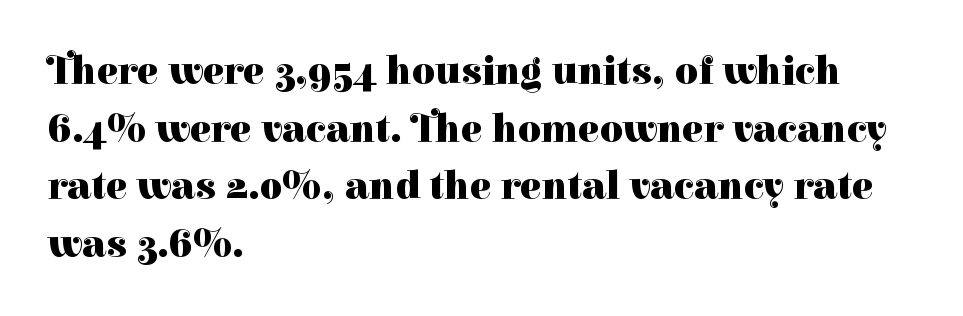
{"serif": "yes", "italic": "no", "bold": "yes", "weight": "heavy", "width": "normal", "stroke_contrast": "high", "x_height": "medium", "monospaced": "no", "underline": "no", "align": "left", "line_spacing": "normal", "line_spacing_ratio": 1.44, "letter_spacing": "normal", "letter_spacing_em": 0.0, "glyph_px": 40}
